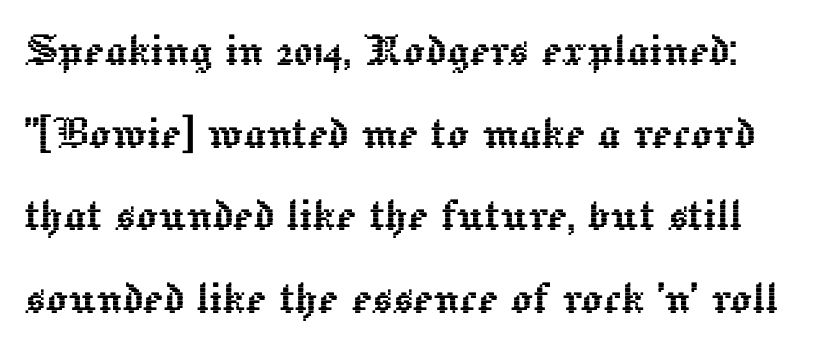
Any mark beneath the type? The region is blank. These lines are rendered in a variable-pitch font. One glance says typical: line gaps are just what's usual. Posture: upright roman.
